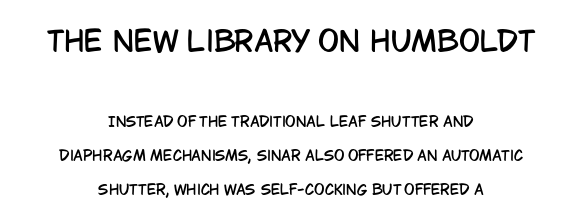
Every character sits straight up, as roman type does. Quick note: interline space is abundant. The strip under each line holds only bare page. Is the letter spacing exaggerated? No — it looks like the ordinary default. These lines are rendered in a variable-pitch font. Leftover space on each line is divided equally before and after the words.
